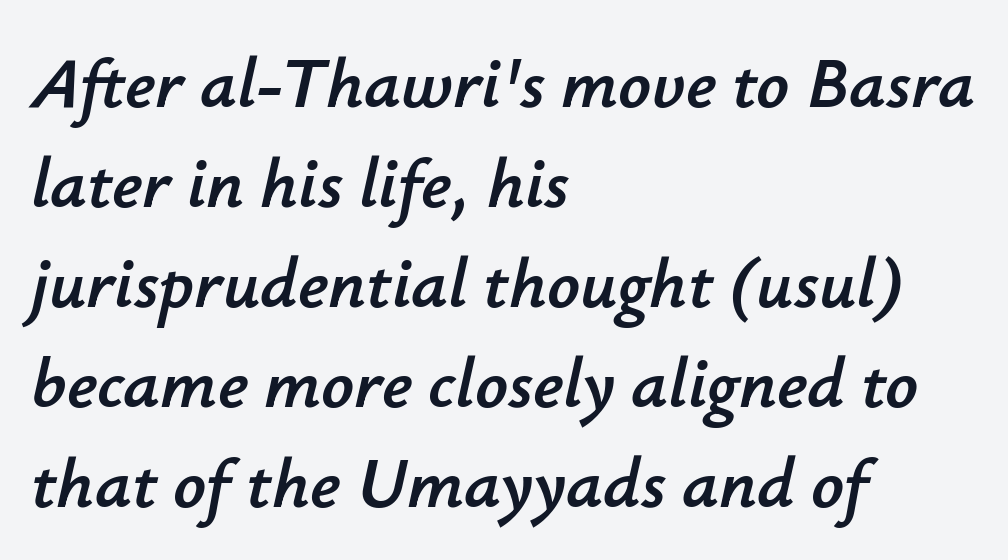
Q: Is the text italic (slanted)? A: Yes, it leans right by about 12 degrees.
Q: Is the text underlined? A: No.
Q: How is the paragraph aligned? A: Left-aligned.
Q: Is the spacing between letters normal or unusually wide? A: Normal.
Q: Is the spacing between lines tight, normal or loose? A: Normal.
Q: Width (condensed, normal, or wide)? A: Normal.
Q: Stroke contrast? A: Low.
Q: x-height? A: Small.
Q: Monospaced? A: No.
